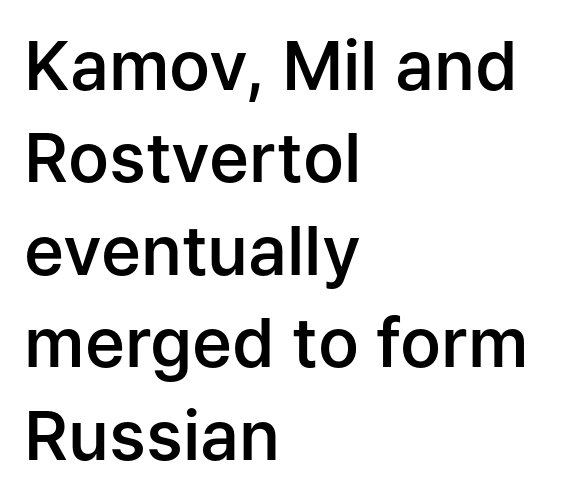
Q: Is the text bold? A: Semi-bold.
Q: Is the text italic (slanted)? A: No, it is upright.
Q: Is the typeface a serif or a sans-serif typeface? A: Sans-serif.
Q: Is the text underlined? A: No.
Q: How is the paragraph aligned? A: Left-aligned.
Q: Is the spacing between letters normal or unusually wide? A: Normal.
Q: Is the spacing between lines tight, normal or loose? A: Normal.
Q: Width (condensed, normal, or wide)? A: Normal.
Q: Stroke contrast? A: Low.
Q: x-height? A: Medium.
Q: Monospaced? A: No.
